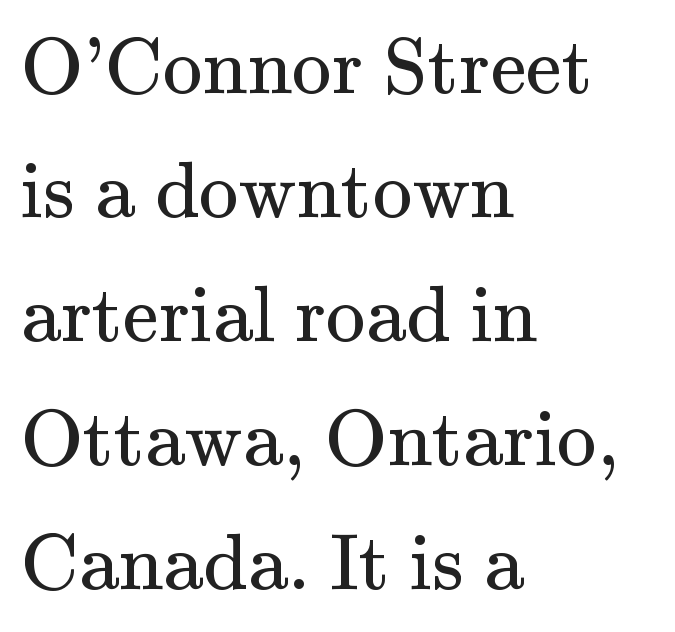
Note the varied advance widths — an 'i' is clearly narrower than an 'm'. Letters have the restrained weight of plain body copy at most. The rendering shows small feet on the letterforms — a serif design. The axis of the letterforms is exactly vertical. Typeset ragged right — the left edge is the straight one. Nothing unusual about the tracking: characters are spaced as the font intends.
